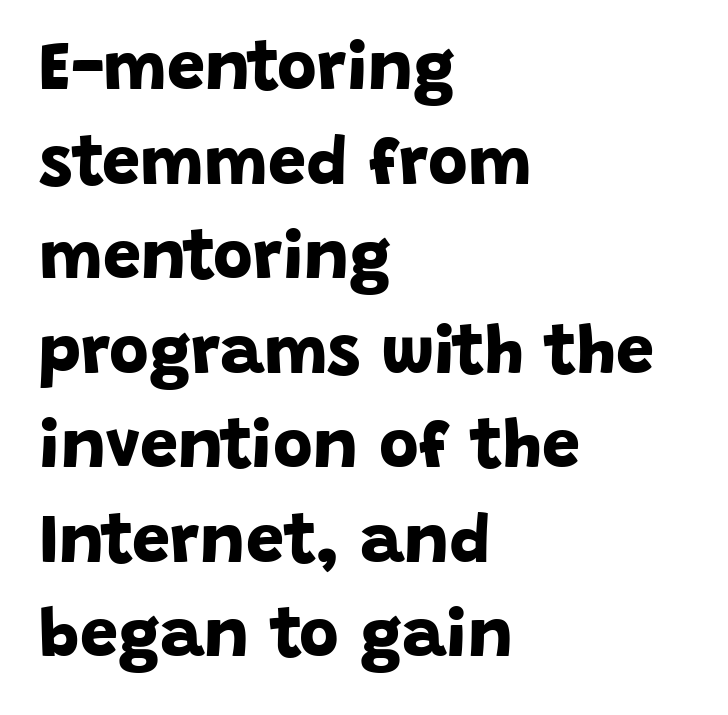
The image shows 68 px bold sans-serif type; set left-aligned, normal line spacing (1.39x), normal letter spacing, not underlined; low stroke contrast and a large x-height.
